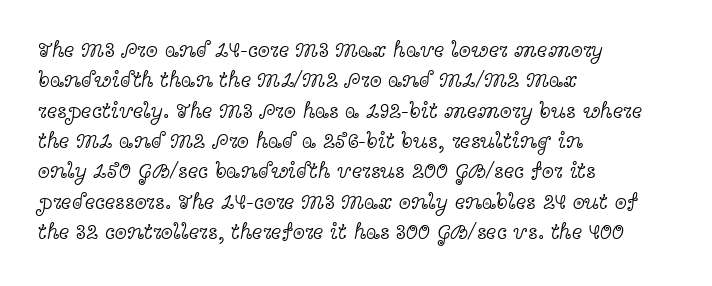
{"bold": "no", "underline": "no", "align": "left", "line_spacing": "normal", "line_spacing_ratio": 1.38, "letter_spacing": "normal", "letter_spacing_em": 0.0, "glyph_px": 22}
